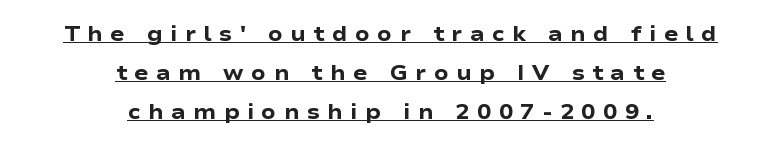
In designer terms, the underline attribute is active on this setting. A student would call this center alignment; a typographer would say set centered. Tall strokes in this sample are plumb rather than angled. Weight check: bold — yes, fully.
